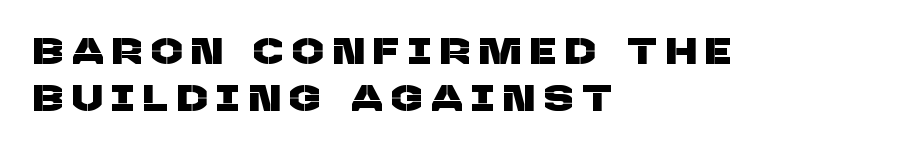
Q: Is the typeface a serif or a sans-serif typeface? A: Sans-serif.
Q: Is the text underlined? A: No.
Q: How is the paragraph aligned? A: Left-aligned.
Q: Is the spacing between letters normal or unusually wide? A: Unusually wide.
Q: Is the spacing between lines tight, normal or loose? A: Normal.
Q: Width (condensed, normal, or wide)? A: Normal.
Q: Stroke contrast? A: Low.
Q: x-height? A: Large.
Q: Monospaced? A: No.
